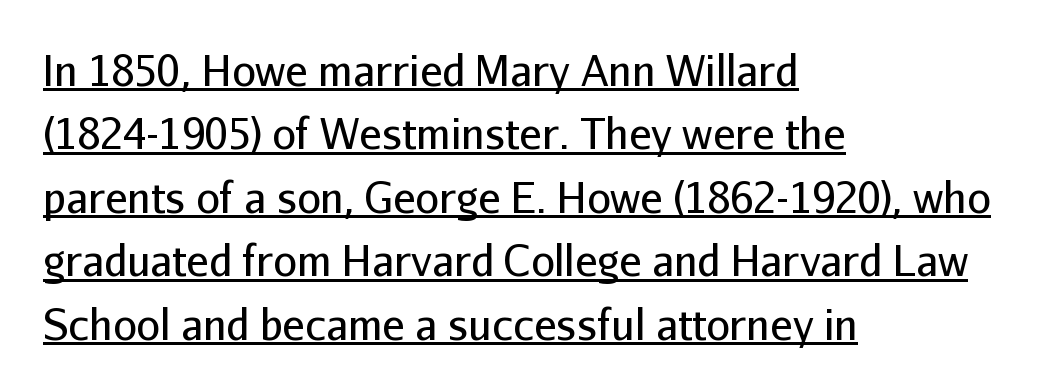
Q: Is the text bold? A: No.
Q: Is the text italic (slanted)? A: No, it is upright.
Q: Is the typeface a serif or a sans-serif typeface? A: Sans-serif.
Q: Is the text underlined? A: Yes.
Q: How is the paragraph aligned? A: Left-aligned.
Q: Is the spacing between letters normal or unusually wide? A: Normal.
Q: Is the spacing between lines tight, normal or loose? A: Normal.
Q: Width (condensed, normal, or wide)? A: Normal.
Q: Stroke contrast? A: Low.
Q: x-height? A: Medium.
Q: Monospaced? A: No.
